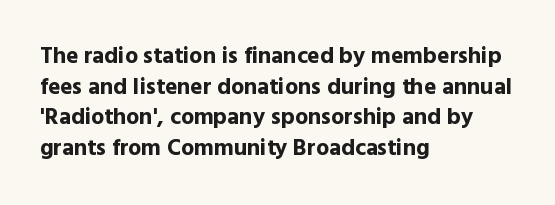
{"italic": "no", "bold": "yes", "underline": "no", "align": "left", "line_spacing": "normal", "line_spacing_ratio": 1.33, "letter_spacing": "normal", "letter_spacing_em": 0.0, "glyph_px": 23}
